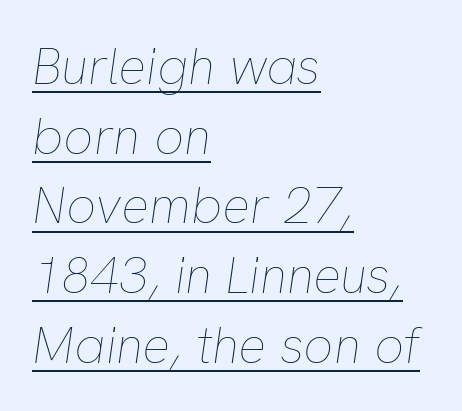
Q: Is the text bold? A: No.
Q: Is the text italic (slanted)? A: Yes, it leans right by about 8 degrees.
Q: Is the text underlined? A: Yes.
Q: How is the paragraph aligned? A: Left-aligned.
Q: Is the spacing between letters normal or unusually wide? A: Normal.
Q: Is the spacing between lines tight, normal or loose? A: Normal.
Q: Width (condensed, normal, or wide)? A: Normal.
Q: Stroke contrast? A: Low.
Q: x-height? A: Medium.
Q: Monospaced? A: No.
